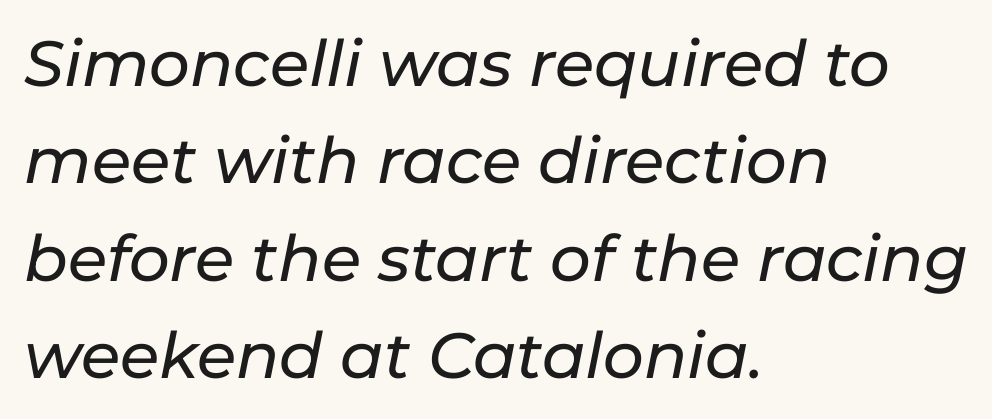
A typesetter would call this proportional, since set widths differ per character. What stands out about the letter spacing? Nothing — it is the standard amount. A typesetter would call this leading conventional body-copy spacing. Does the copy run flush right? No — it runs flush left. There's an unmistakable incline to the writing here. The space directly below the letters is spotless.
